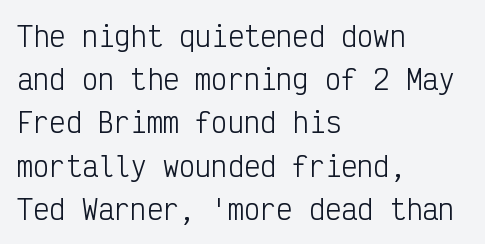
Q: Is the text bold? A: No.
Q: Is the text italic (slanted)? A: No, it is upright.
Q: Is the text underlined? A: No.
Q: How is the paragraph aligned? A: Left-aligned.
Q: Is the spacing between letters normal or unusually wide? A: Normal.
Q: Is the spacing between lines tight, normal or loose? A: Normal.
